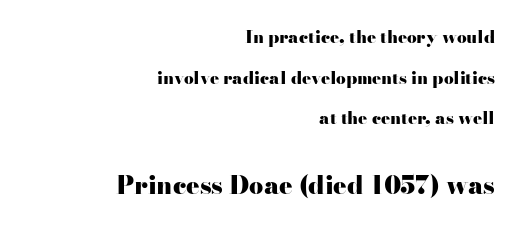
The strokes are fattened all the way to bold. Line ends are locked; line starts wander. The letters stand straight up with perfectly vertical stems. The passage shown is not underscored anywhere.
